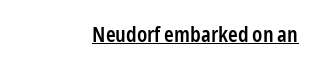
Q: Is the text bold? A: Semi-bold.
Q: Is the text italic (slanted)? A: No, it is upright.
Q: Is the text underlined? A: Yes.
Q: How is the paragraph aligned? A: Right-aligned.
Q: Is the spacing between letters normal or unusually wide? A: Normal.
